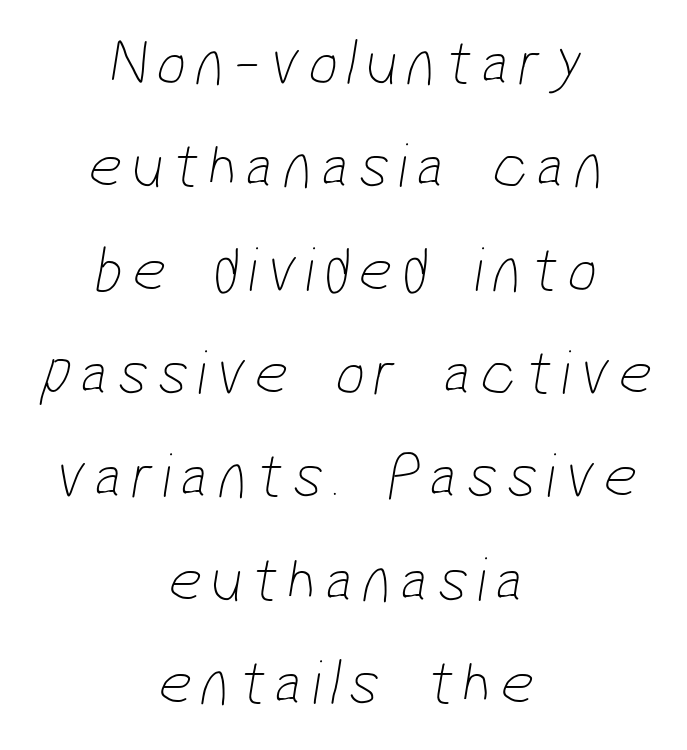
Summary of weight: not heavy and not bold. Whoever set this chose a conventional vertical rhythm. Has an underline been added? It has not. The designer went with a sans here, leaving each stem footless. The lines are quadded center. The face used here is proportionally spaced, like ordinary book or web type.
